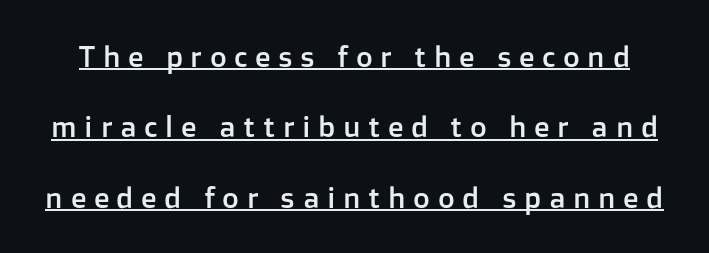
{"serif": "no", "italic": "no", "width": "normal", "stroke_contrast": "low", "x_height": "medium", "monospaced": "no", "underline": "yes", "line_spacing": "loose", "line_spacing_ratio": 2.43, "letter_spacing": "wide", "letter_spacing_em": 0.26, "glyph_px": 29}
